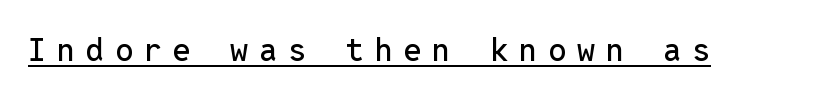
Q: Is the text italic (slanted)? A: No, it is upright.
Q: Is the typeface a serif or a sans-serif typeface? A: Sans-serif.
Q: Is the text underlined? A: Yes.
Q: Is the spacing between letters normal or unusually wide? A: Unusually wide.
Q: Width (condensed, normal, or wide)? A: Normal.
Q: Stroke contrast? A: Low.
Q: x-height? A: Medium.
Q: Monospaced? A: Yes.
